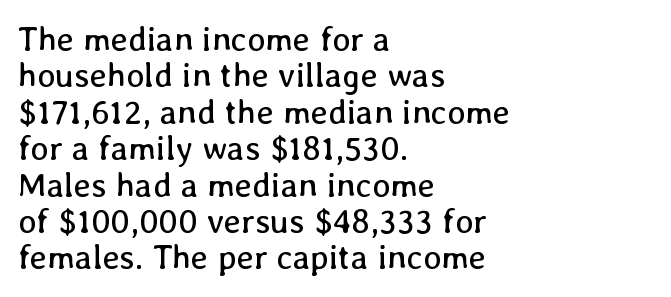
One glance says dense: line gaps are narrower than usual. Note the varied advance widths — an 'i' is clearly narrower than an 'm'. Reading down the block, your eye returns to a fixed left position each line. A quiet, ordinary-to-light weight characterises the typeface.
